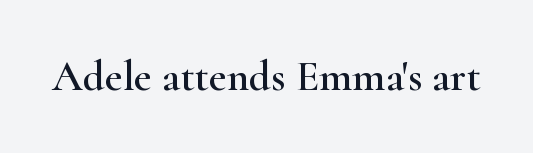
{"serif": "yes", "italic": "no", "width": "wide", "stroke_contrast": "high", "x_height": "small", "monospaced": "no", "underline": "no", "letter_spacing": "normal", "letter_spacing_em": 0.0, "glyph_px": 43}
